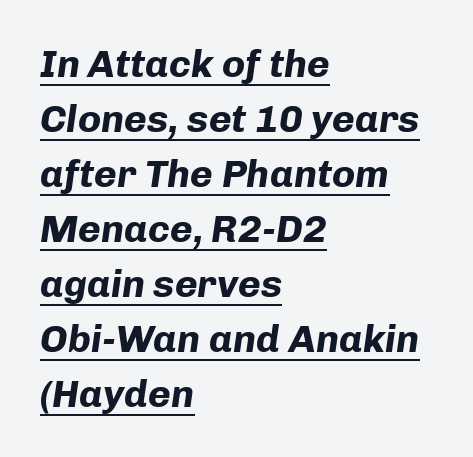
Q: Is the text bold? A: Yes.
Q: Is the text italic (slanted)? A: Yes, it leans right by about 8 degrees.
Q: Is the text underlined? A: Yes.
Q: How is the paragraph aligned? A: Left-aligned.
Q: Is the spacing between letters normal or unusually wide? A: Normal.
Q: Is the spacing between lines tight, normal or loose? A: Normal.
Q: Width (condensed, normal, or wide)? A: Normal.
Q: Stroke contrast? A: Low.
Q: x-height? A: Medium.
Q: Monospaced? A: No.
